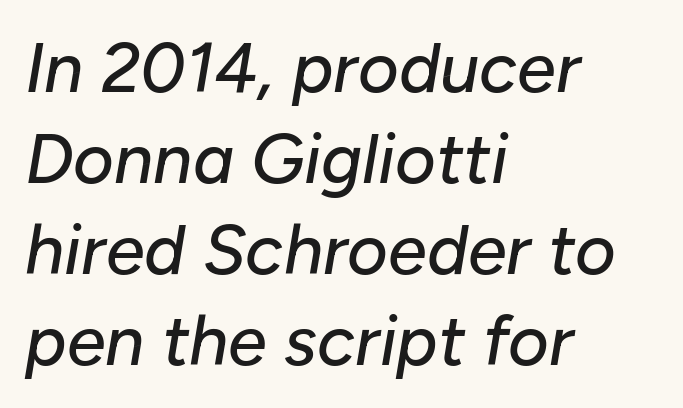
{"italic": "yes", "lean": "right", "slant_degrees": 10, "width": "normal", "stroke_contrast": "low", "x_height": "medium", "monospaced": "no", "underline": "no", "align": "left", "line_spacing": "normal", "line_spacing_ratio": 1.3, "letter_spacing": "normal", "letter_spacing_em": 0.0, "glyph_px": 70}
